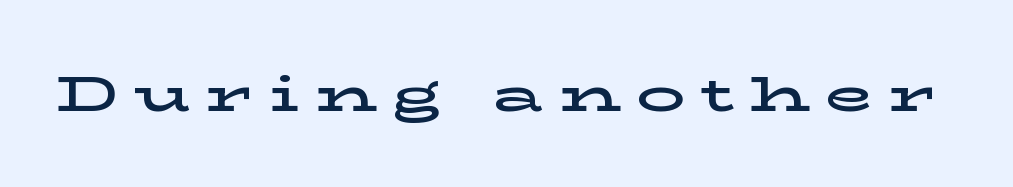
{"serif": "yes", "italic": "no", "width": "wide", "stroke_contrast": "low", "x_height": "medium", "monospaced": "no", "underline": "no", "letter_spacing": "wide", "letter_spacing_em": 0.31, "glyph_px": 49}
